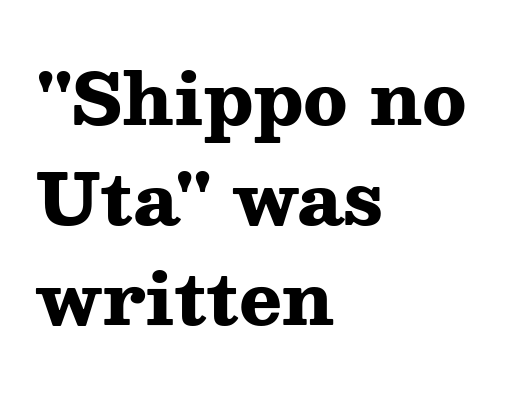
{"serif": "yes", "italic": "no", "bold": "yes", "weight": "heavy", "width": "wide", "stroke_contrast": "medium", "x_height": "medium", "monospaced": "no", "underline": "no", "align": "left", "line_spacing": "normal", "line_spacing_ratio": 1.41, "letter_spacing": "normal", "letter_spacing_em": 0.0, "glyph_px": 71}
